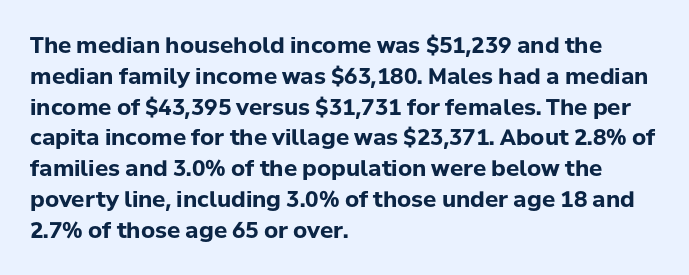
The image shows 22 px bold type, upright; set left-aligned, normal line spacing (1.4x), normal letter spacing, not underlined.
